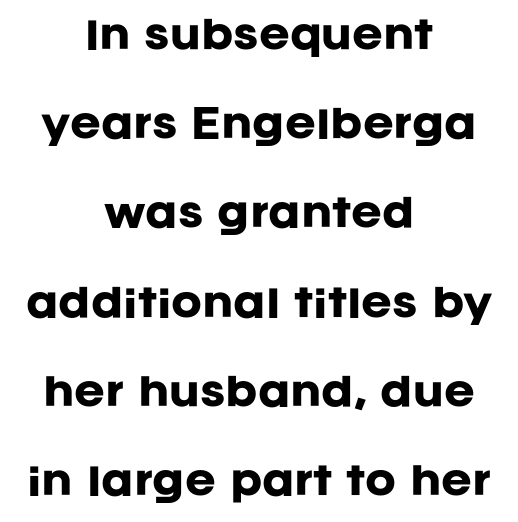
The image shows 37 px heavy sans-serif type, upright; set centered, loose line spacing (2.41x), normal letter spacing, not underlined; low stroke contrast and a large x-height.
